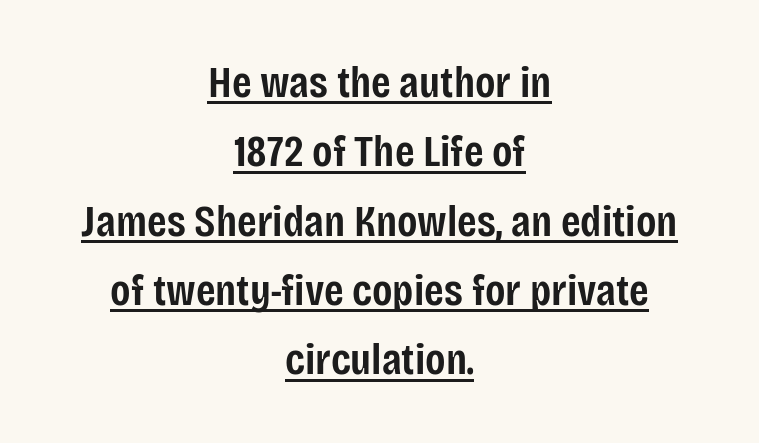
{"serif": "no", "italic": "no", "bold": "semi", "weight": "semibold", "width": "condensed", "stroke_contrast": "low", "x_height": "large", "monospaced": "no", "underline": "yes", "align": "center", "line_spacing": "normal", "line_spacing_ratio": 1.54, "letter_spacing": "normal", "letter_spacing_em": 0.0, "glyph_px": 45}
